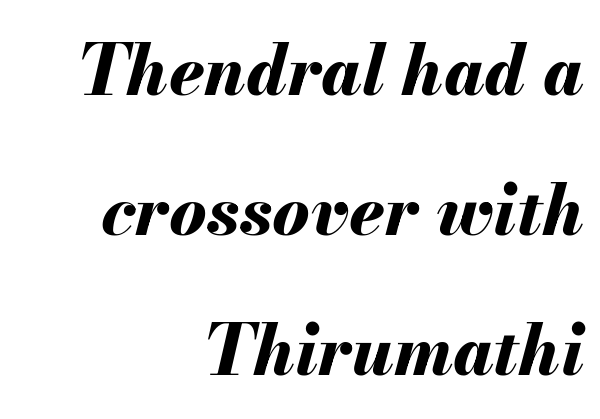
{"italic": "yes", "lean": "right", "slant_degrees": 13, "bold": "yes", "weight": "bold", "width": "normal", "stroke_contrast": "medium", "x_height": "small", "monospaced": "no", "underline": "no", "align": "right", "line_spacing": "loose", "line_spacing_ratio": 2.0, "letter_spacing": "normal", "letter_spacing_em": 0.0, "glyph_px": 70}
